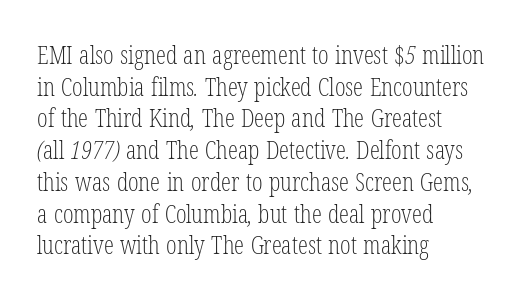
Q: Is the text bold? A: No.
Q: Is the text underlined? A: No.
Q: How is the paragraph aligned? A: Left-aligned.
Q: Is the spacing between letters normal or unusually wide? A: Normal.
Q: Is the spacing between lines tight, normal or loose? A: Normal.
